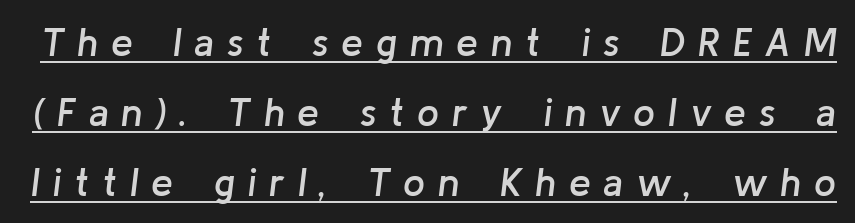
The image shows 39 px semibold type, italic (leaning right); set line spacing 1.79x, unusually wide letter spacing (+0.33 em), underlined; low stroke contrast and a medium x-height.
